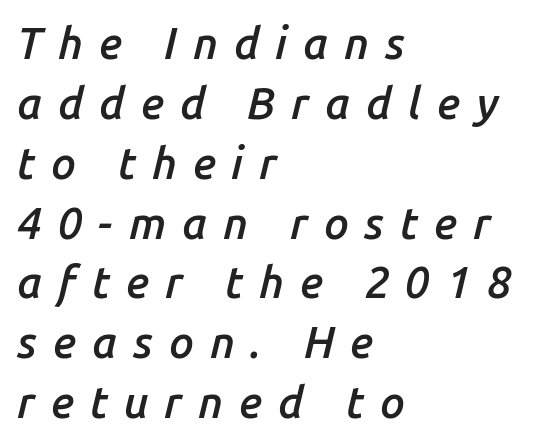
A normal amount of white space separates one row of letters from the next. Teacher's note: observe the even left margin — that is flush-left alignment. The face used here is proportionally spaced, like ordinary book or web type. Substantial extra tracking has been applied to these lines. Would a proofreader flag this as italicized? Yes. A clean baseline with only descenders dipping below it.
